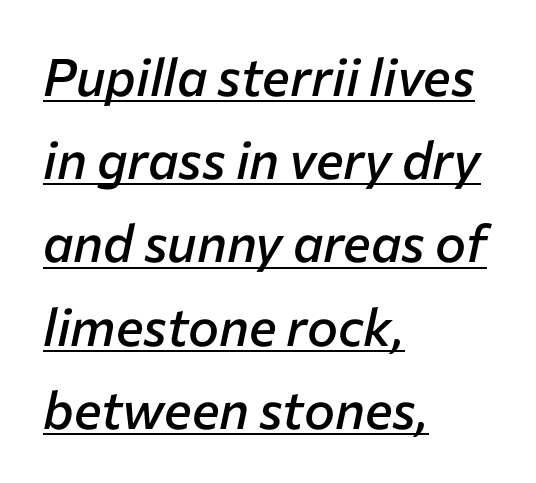
{"italic": "yes", "lean": "right", "slant_degrees": 12, "bold": "semi", "weight": "semibold", "width": "normal", "stroke_contrast": "low", "x_height": "medium", "monospaced": "no", "underline": "yes", "align": "left", "line_spacing": "normal", "line_spacing_ratio": 1.6, "letter_spacing": "normal", "letter_spacing_em": 0.0, "glyph_px": 52}
